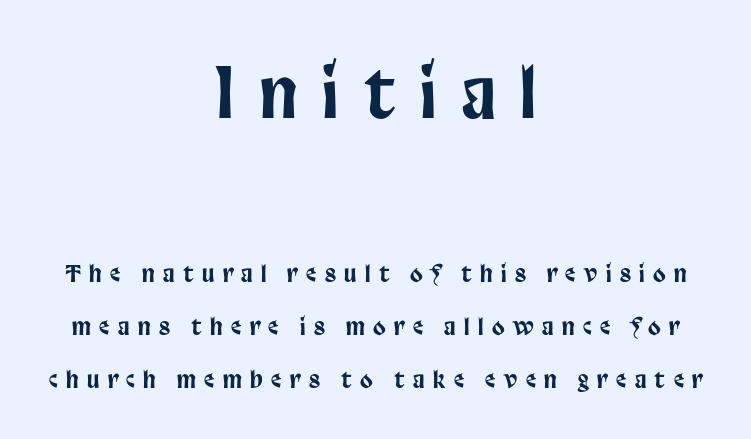
{"serif": "no", "italic": "no", "width": "condensed", "stroke_contrast": "low", "x_height": "large", "monospaced": "no", "underline": "no", "align": "center", "line_spacing": "loose", "line_spacing_ratio": 2.3, "letter_spacing": "wide", "letter_spacing_em": 0.37, "larger_block": "first", "size_ratio": 2.96, "glyph_px": 68}
